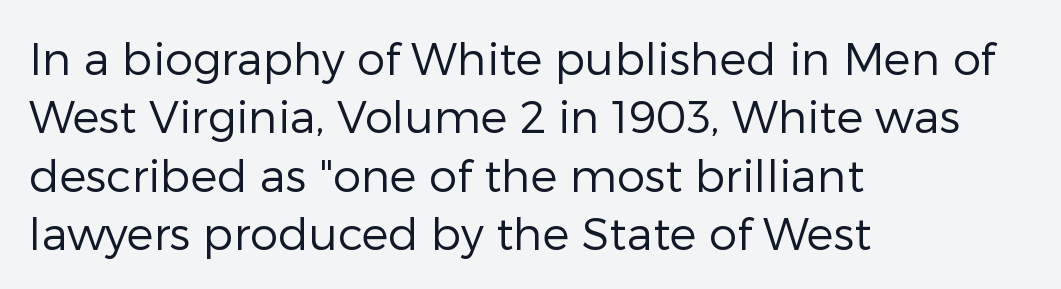
The image shows 45 px regular-weight sans-serif type, upright; set left-aligned, normal line spacing (1.3x), normal letter spacing, not underlined; low stroke contrast and a medium x-height.
